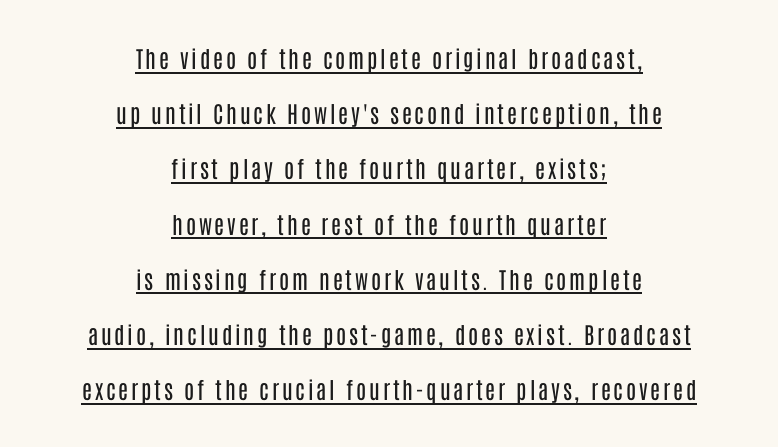
The typography opts for an upright posture over an oblique one. Compared with a typical body face, this is equally light or lighter still. The string is rendered with underlining switched on. Horizontally, the lines are justified to the midpoint only.
